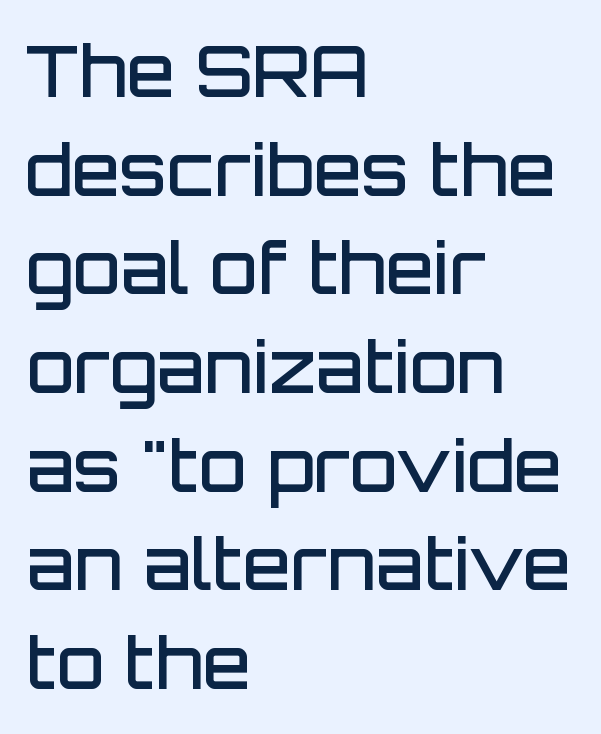
Q: Is the text bold? A: Semi-bold.
Q: Is the text italic (slanted)? A: No, it is upright.
Q: Is the typeface a serif or a sans-serif typeface? A: Sans-serif.
Q: Is the text underlined? A: No.
Q: How is the paragraph aligned? A: Left-aligned.
Q: Is the spacing between letters normal or unusually wide? A: Normal.
Q: Is the spacing between lines tight, normal or loose? A: Normal.
Q: Width (condensed, normal, or wide)? A: Normal.
Q: Stroke contrast? A: Low.
Q: x-height? A: Large.
Q: Monospaced? A: No.
